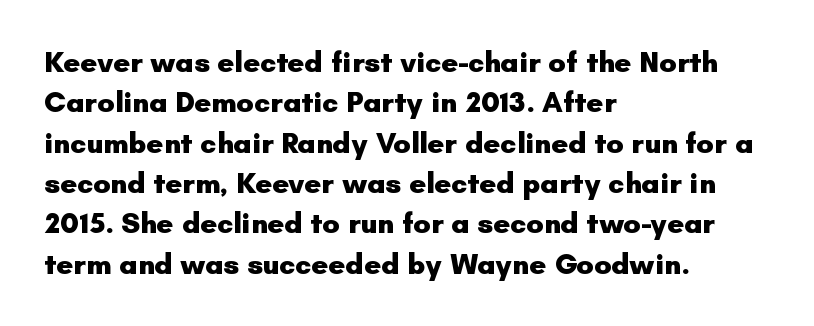
{"serif": "no", "italic": "no", "bold": "yes", "weight": "heavy", "width": "normal", "stroke_contrast": "low", "x_height": "small", "monospaced": "no", "underline": "no", "align": "left", "line_spacing": "normal", "line_spacing_ratio": 1.39, "letter_spacing": "normal", "letter_spacing_em": 0.0, "glyph_px": 29}
